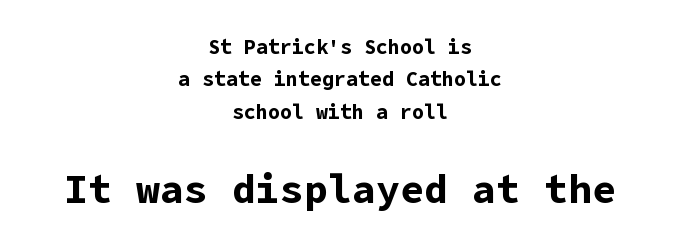
Decoration check: the copy has no underline. Compare the two chunks: the lower has the greater cap height. How would I describe the line gaps? Plain and ordinary. What weight is shown? A full bold with thick strokes.
